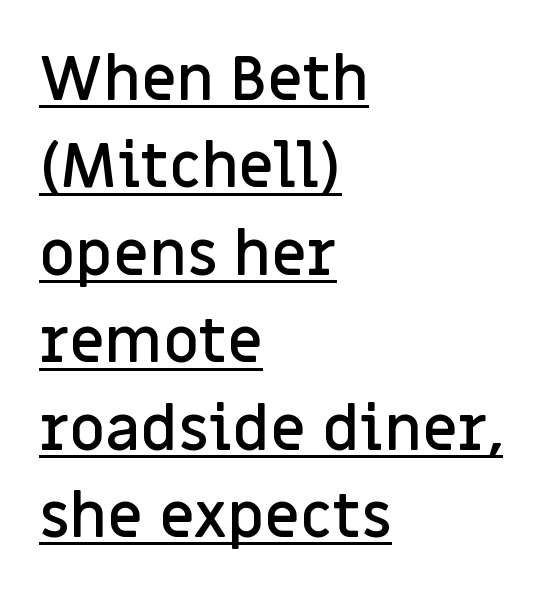
Q: Is the text bold? A: Semi-bold.
Q: Is the text italic (slanted)? A: No, it is upright.
Q: Is the typeface a serif or a sans-serif typeface? A: Sans-serif.
Q: Is the text underlined? A: Yes.
Q: How is the paragraph aligned? A: Left-aligned.
Q: Is the spacing between letters normal or unusually wide? A: Normal.
Q: Is the spacing between lines tight, normal or loose? A: Normal.
Q: Width (condensed, normal, or wide)? A: Normal.
Q: Stroke contrast? A: Low.
Q: x-height? A: Large.
Q: Monospaced? A: No.
